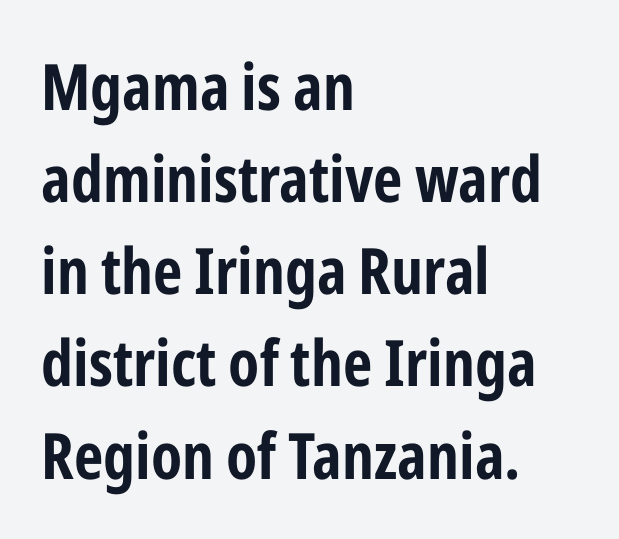
Q: Is the text italic (slanted)? A: No, it is upright.
Q: Is the typeface a serif or a sans-serif typeface? A: Sans-serif.
Q: Is the text underlined? A: No.
Q: How is the paragraph aligned? A: Left-aligned.
Q: Is the spacing between letters normal or unusually wide? A: Normal.
Q: Is the spacing between lines tight, normal or loose? A: Normal.
Q: Width (condensed, normal, or wide)? A: Condensed.
Q: Stroke contrast? A: Low.
Q: x-height? A: Medium.
Q: Monospaced? A: No.
